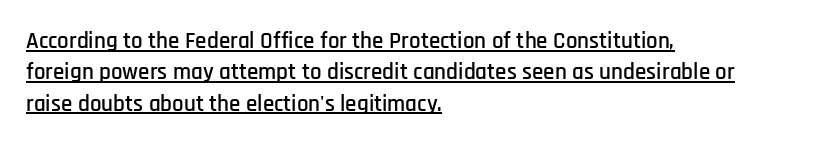
The image shows 23 px text type, upright; set left-aligned, normal line spacing (1.36x), normal letter spacing, underlined.
